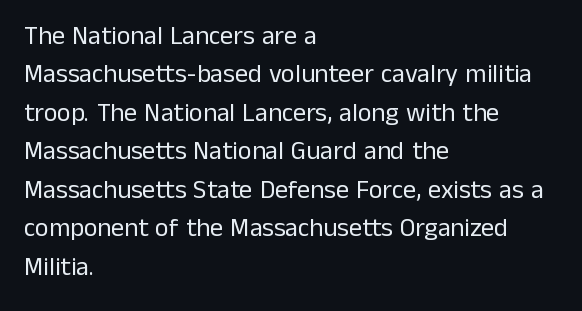
Q: Is the text bold? A: No.
Q: Is the text italic (slanted)? A: No, it is upright.
Q: Is the text underlined? A: No.
Q: How is the paragraph aligned? A: Left-aligned.
Q: Is the spacing between letters normal or unusually wide? A: Normal.
Q: Is the spacing between lines tight, normal or loose? A: Normal.
